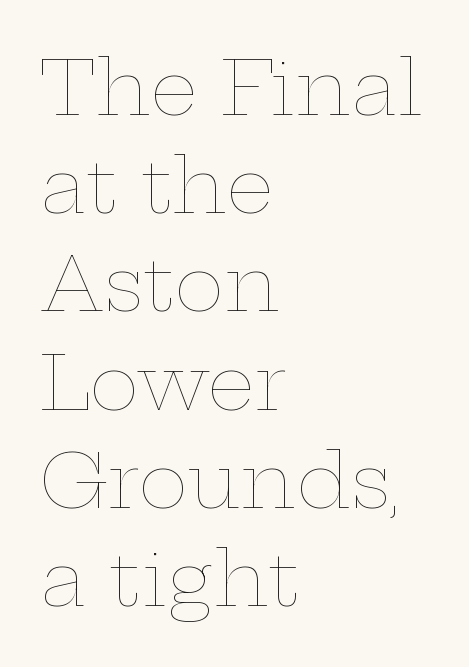
The image shows 75 px thin, wide type, upright; set left-aligned, normal line spacing (1.31x), normal letter spacing, not underlined; low stroke contrast and a medium x-height.
